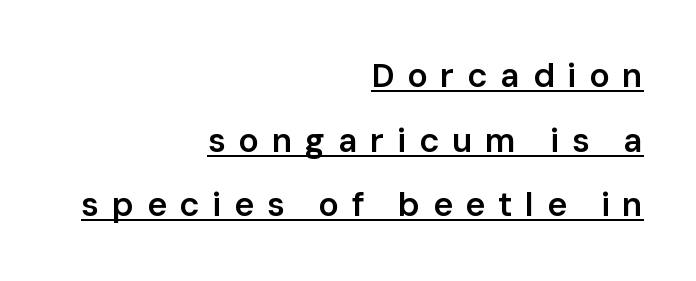
Q: Is the text bold? A: Semi-bold.
Q: Is the text italic (slanted)? A: No, it is upright.
Q: Is the typeface a serif or a sans-serif typeface? A: Sans-serif.
Q: Is the text underlined? A: Yes.
Q: How is the paragraph aligned? A: Right-aligned.
Q: Is the spacing between letters normal or unusually wide? A: Unusually wide.
Q: Is the spacing between lines tight, normal or loose? A: Loose.
Q: Width (condensed, normal, or wide)? A: Normal.
Q: Stroke contrast? A: Low.
Q: x-height? A: Medium.
Q: Monospaced? A: No.
